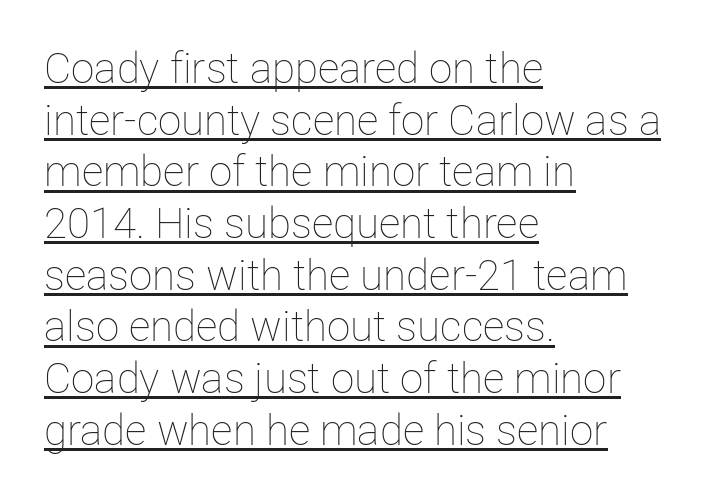
Q: Is the text bold? A: No.
Q: Is the text italic (slanted)? A: No, it is upright.
Q: Is the text underlined? A: Yes.
Q: How is the paragraph aligned? A: Left-aligned.
Q: Is the spacing between letters normal or unusually wide? A: Normal.
Q: Width (condensed, normal, or wide)? A: Normal.
Q: Stroke contrast? A: Low.
Q: x-height? A: Medium.
Q: Monospaced? A: No.
